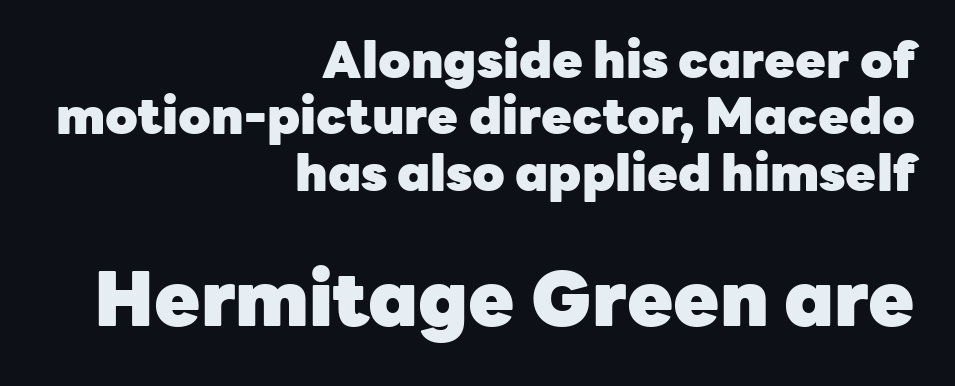
Q: Is the text bold? A: Yes.
Q: Is the text italic (slanted)? A: No, it is upright.
Q: Is the typeface a serif or a sans-serif typeface? A: Sans-serif.
Q: Is the text underlined? A: No.
Q: How is the paragraph aligned? A: Right-aligned.
Q: Is the spacing between letters normal or unusually wide? A: Normal.
Q: Is the spacing between lines tight, normal or loose? A: Tight.
Q: Which block of text is set in a larger size, the first (top) or the second (bottom)? A: The second (bottom) one.
Q: Width (condensed, normal, or wide)? A: Normal.
Q: Stroke contrast? A: Low.
Q: x-height? A: Medium.
Q: Monospaced? A: No.
